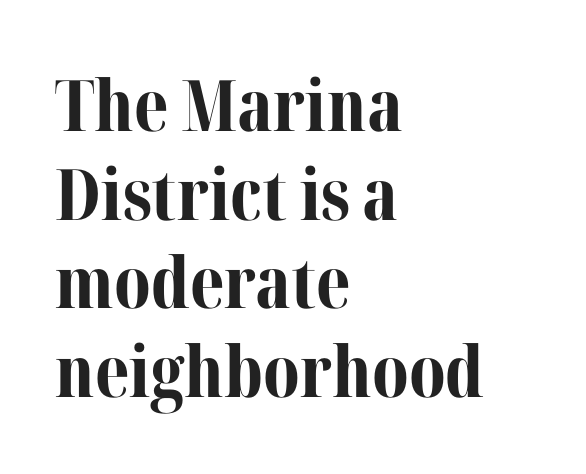
{"serif": "yes", "italic": "no", "bold": "yes", "weight": "bold", "width": "normal", "stroke_contrast": "medium", "x_height": "medium", "monospaced": "no", "underline": "no", "align": "left", "line_spacing": "normal", "line_spacing_ratio": 1.25, "letter_spacing": "normal", "letter_spacing_em": 0.0, "glyph_px": 71}
